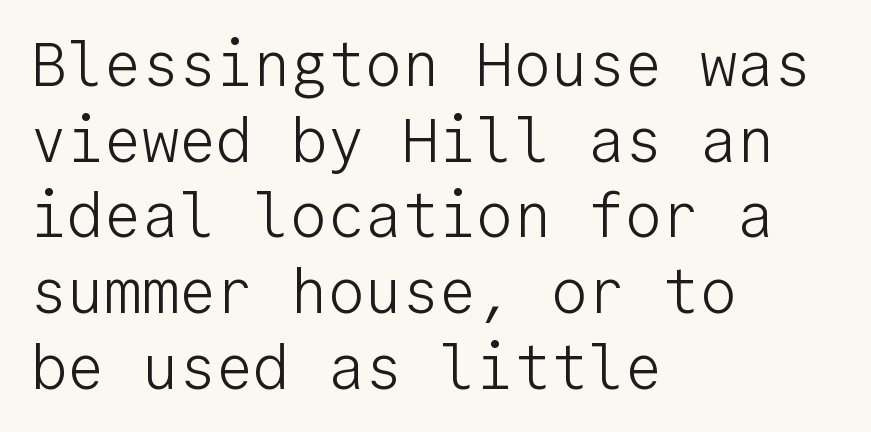
Q: Is the text bold? A: No.
Q: Is the text italic (slanted)? A: No, it is upright.
Q: Is the typeface a serif or a sans-serif typeface? A: Sans-serif.
Q: Is the text underlined? A: No.
Q: How is the paragraph aligned? A: Left-aligned.
Q: Is the spacing between letters normal or unusually wide? A: Normal.
Q: Width (condensed, normal, or wide)? A: Normal.
Q: Stroke contrast? A: Low.
Q: x-height? A: Medium.
Q: Monospaced? A: Yes.
